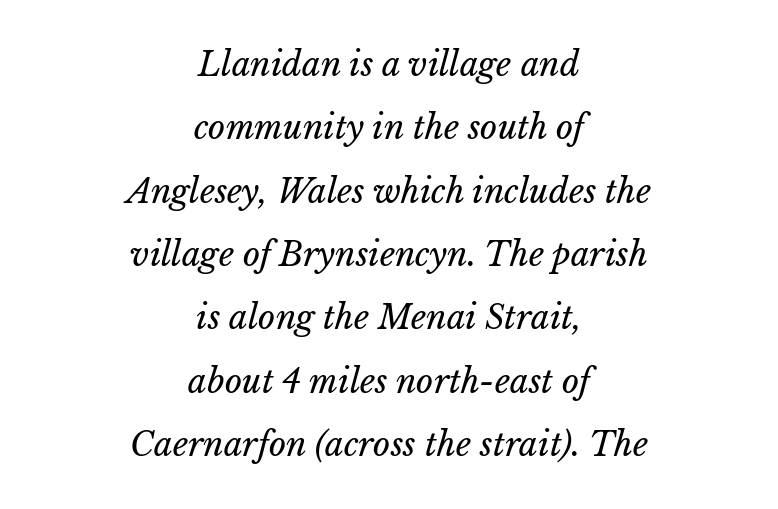
Q: Is the text bold? A: No.
Q: Is the text italic (slanted)? A: Yes, it leans right by about 15 degrees.
Q: Is the text underlined? A: No.
Q: How is the paragraph aligned? A: Centered.
Q: Is the spacing between letters normal or unusually wide? A: Normal.
Q: Is the spacing between lines tight, normal or loose? A: Loose.
Q: Width (condensed, normal, or wide)? A: Normal.
Q: Stroke contrast? A: Low.
Q: x-height? A: Medium.
Q: Monospaced? A: No.
